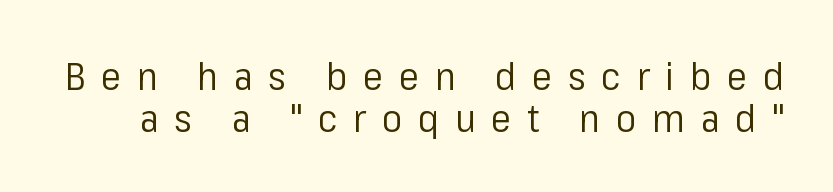
{"serif": "no", "italic": "no", "bold": "no", "weight": "regular", "width": "normal", "stroke_contrast": "low", "x_height": "medium", "monospaced": "no", "underline": "no", "line_spacing": "tight", "line_spacing_ratio": 1.1, "letter_spacing": "wide", "letter_spacing_em": 0.41, "glyph_px": 38}
